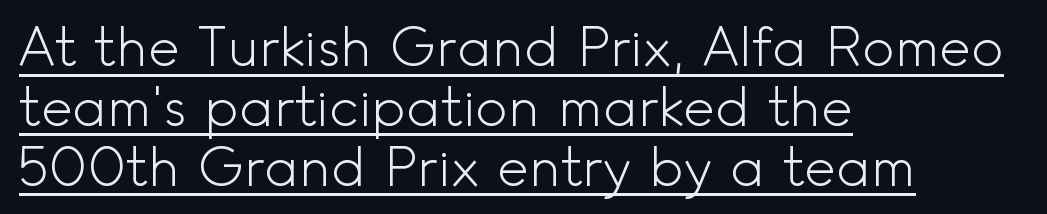
Does the leading feel generous? Not at all — it's pinched. Notice how a bar underscores the lettering throughout. The gaps between neighbouring characters are ordinary and unremarkable. Looks like regular typesetting: each glyph gets only the width it needs.
